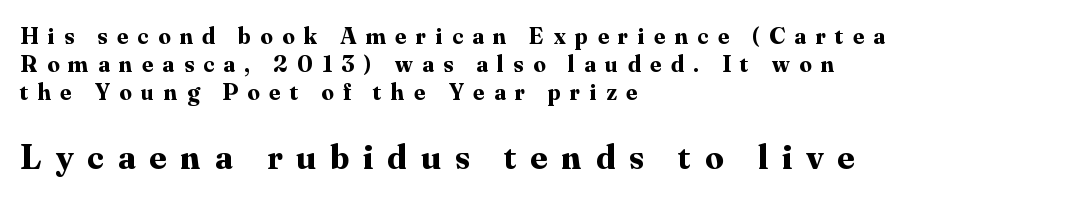
{"serif": "yes", "italic": "no", "bold": "yes", "weight": "bold", "width": "normal", "stroke_contrast": "medium", "x_height": "small", "monospaced": "no", "underline": "no", "align": "left", "line_spacing_ratio": 1.17, "letter_spacing": "wide", "letter_spacing_em": 0.4, "larger_block": "second", "size_ratio": 1.5, "glyph_px": 36}
